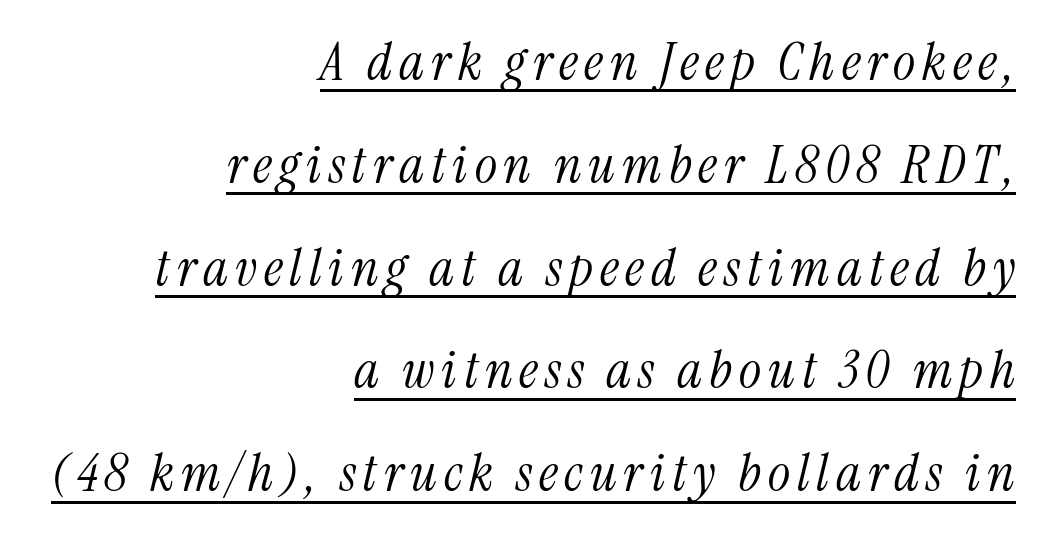
{"serif": "yes", "italic": "yes", "lean": "right", "slant_degrees": 13, "bold": "no", "weight": "light", "width": "condensed", "stroke_contrast": "medium", "x_height": "medium", "monospaced": "no", "underline": "yes", "align": "right", "line_spacing": "loose", "line_spacing_ratio": 1.94, "glyph_px": 53}
